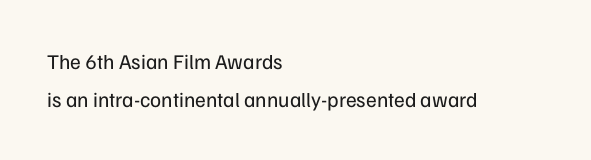
{"italic": "no", "bold": "no", "underline": "no", "align": "left", "line_spacing_ratio": 1.83, "letter_spacing": "normal", "letter_spacing_em": 0.0, "glyph_px": 21}
